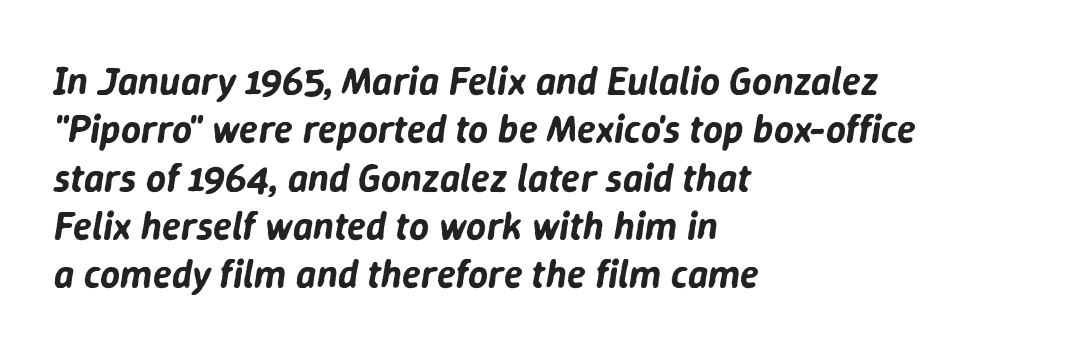
{"italic": "yes", "lean": "right", "slant_degrees": 9, "width": "normal", "stroke_contrast": "low", "x_height": "medium", "monospaced": "no", "underline": "no", "align": "left", "line_spacing_ratio": 1.24, "letter_spacing": "normal", "letter_spacing_em": 0.0, "glyph_px": 39}
